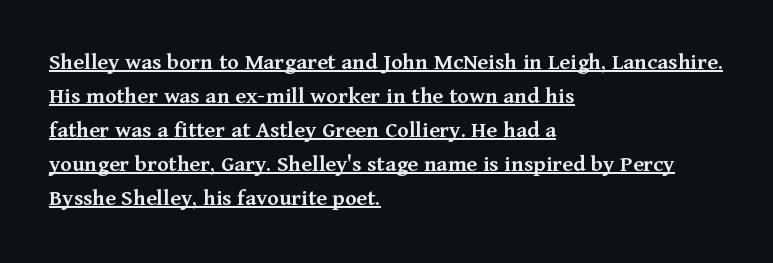
Q: Is the text bold? A: Semi-bold.
Q: Is the text italic (slanted)? A: No, it is upright.
Q: Is the text underlined? A: Yes.
Q: How is the paragraph aligned? A: Left-aligned.
Q: Is the spacing between letters normal or unusually wide? A: Normal.
Q: Is the spacing between lines tight, normal or loose? A: Normal.
